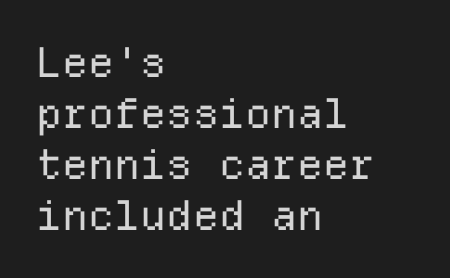
{"serif": "no", "italic": "no", "bold": "no", "weight": "regular", "width": "normal", "stroke_contrast": "low", "x_height": "medium", "monospaced": "yes", "underline": "no", "align": "left", "line_spacing_ratio": 1.24, "letter_spacing": "normal", "letter_spacing_em": 0.0, "glyph_px": 41}
